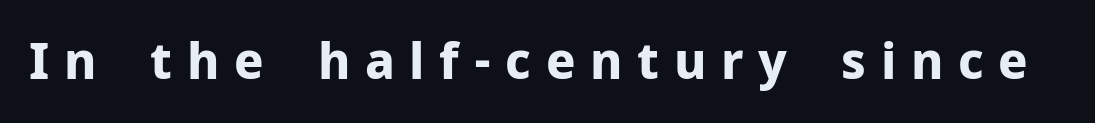
The image shows 49 px bold sans-serif type, upright; set unusually wide letter spacing (+0.3 em), not underlined; low stroke contrast and a medium x-height.
